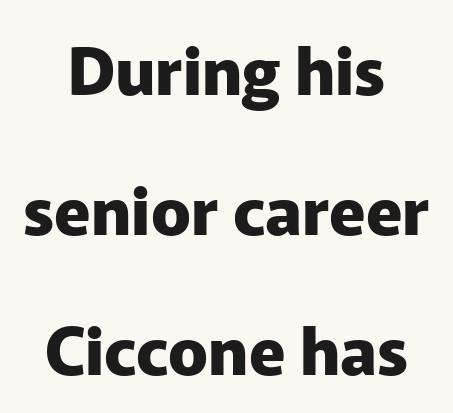
The leading is generous, giving the passage an open texture. This sample uses an upright cut, with every glyph sitting square on the baseline. The rag falls on both sides of this text block equally. The text was rendered using a sans face with plain stroke endings. Heft: maximum for text — a bold. Nobody drew a line under any word here.
